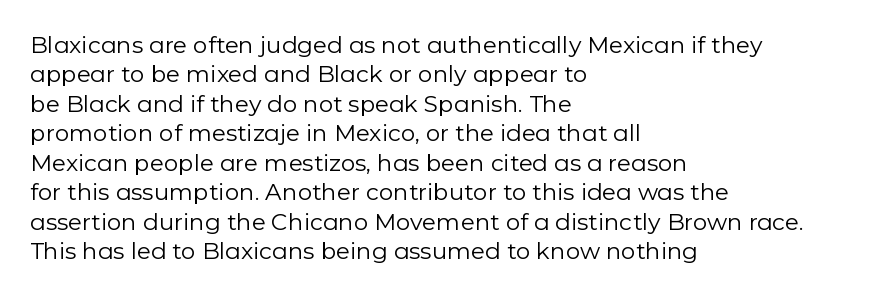
Q: Is the text bold? A: No.
Q: Is the text italic (slanted)? A: No, it is upright.
Q: Is the text underlined? A: No.
Q: How is the paragraph aligned? A: Left-aligned.
Q: Is the spacing between letters normal or unusually wide? A: Normal.
Q: Is the spacing between lines tight, normal or loose? A: Normal.
